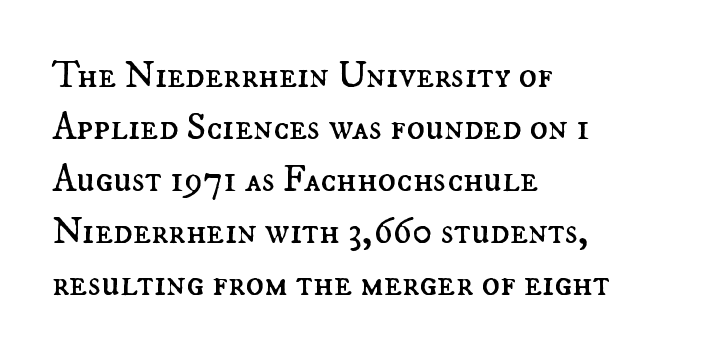
{"italic": "no", "bold": "no", "weight": "regular", "width": "normal", "stroke_contrast": "medium", "x_height": "small", "monospaced": "no", "underline": "no", "align": "left", "line_spacing": "normal", "line_spacing_ratio": 1.37, "letter_spacing": "normal", "letter_spacing_em": 0.0, "glyph_px": 38}
